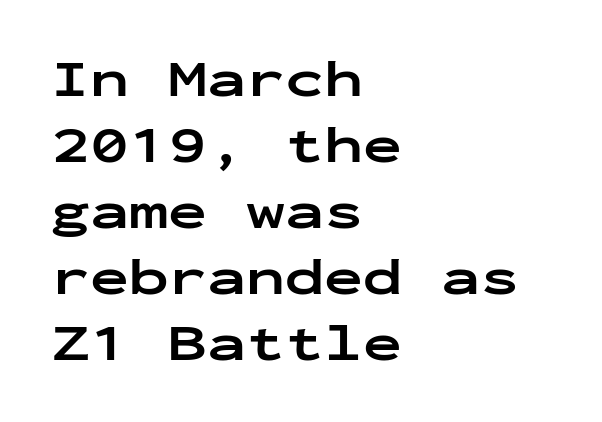
Plenty of ink on the page — the face is bold. Note the uniform advance width — an 'i' takes as much space as an 'm'. Baseline-to-baseline distance is the conventional proportion of letter height. Ascenders rise straight up at ninety degrees.
